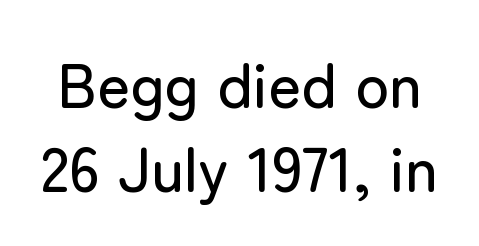
The image shows 63 px sans-serif type, upright; set normal line spacing (1.34x), normal letter spacing, not underlined; low stroke contrast and a medium x-height.
